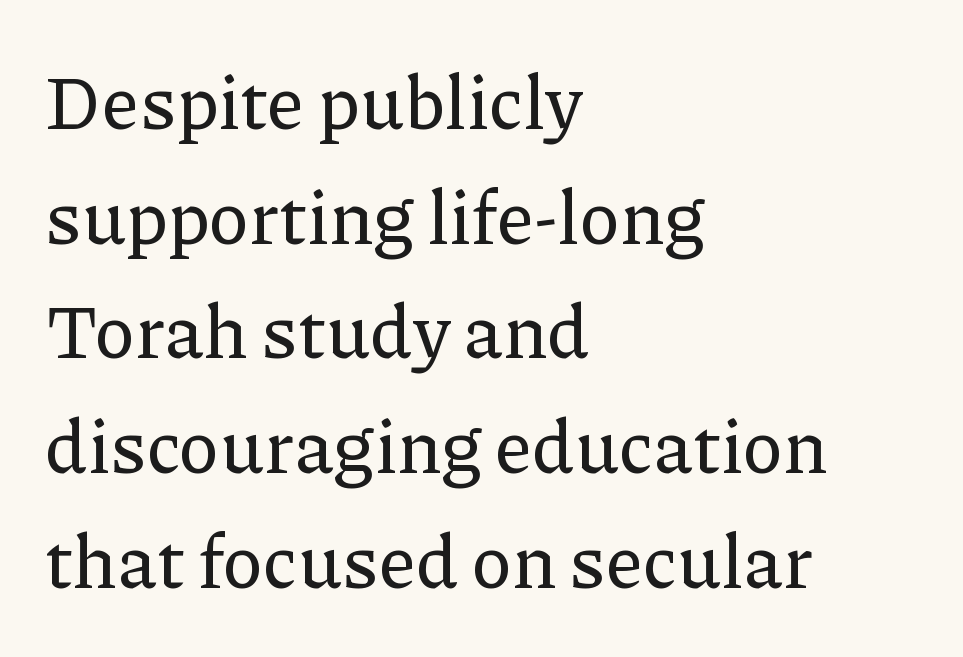
The image shows 75 px serif type, upright; set left-aligned, normal line spacing (1.53x), normal letter spacing, not underlined; low stroke contrast and a medium x-height.
